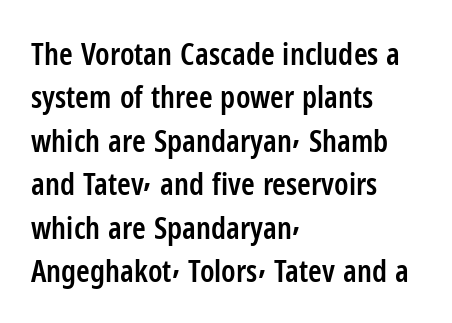
The image shows 31 px semibold, condensed sans-serif type, upright; set left-aligned, normal line spacing (1.4x), normal letter spacing, not underlined; low stroke contrast and a medium x-height.
